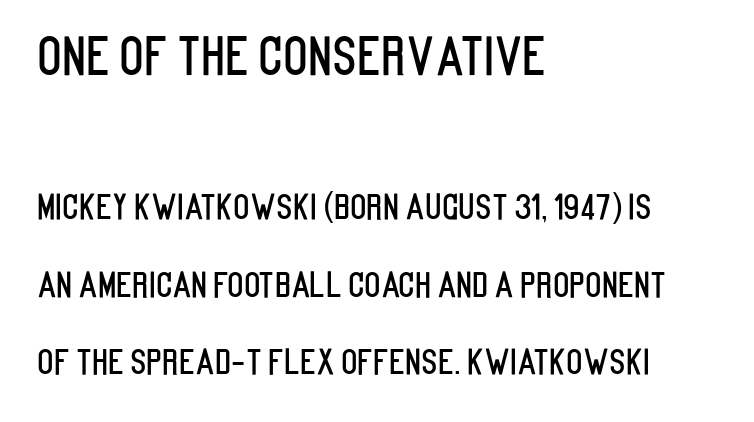
Q: Is the text italic (slanted)? A: No, it is upright.
Q: Is the typeface a serif or a sans-serif typeface? A: Sans-serif.
Q: Is the text underlined? A: No.
Q: How is the paragraph aligned? A: Left-aligned.
Q: Is the spacing between letters normal or unusually wide? A: Normal.
Q: Is the spacing between lines tight, normal or loose? A: Loose.
Q: Which block of text is set in a larger size, the first (top) or the second (bottom)? A: The first (top) one.
Q: Width (condensed, normal, or wide)? A: Condensed.
Q: Stroke contrast? A: Low.
Q: x-height? A: Large.
Q: Monospaced? A: No.
